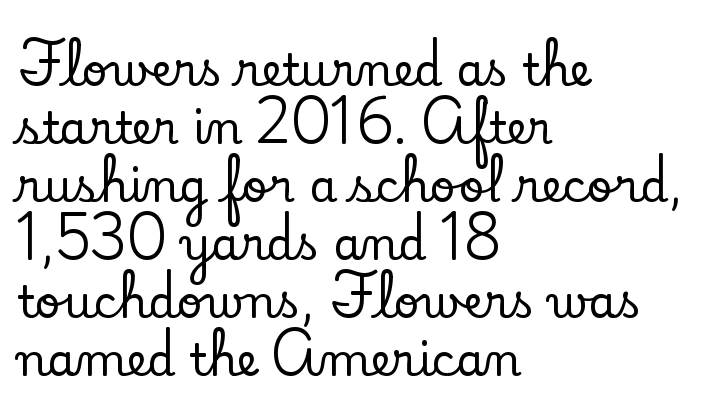
The image shows 45 px serif type, upright; set left-aligned, normal line spacing (1.29x), normal letter spacing, not underlined; low stroke contrast and a small x-height.
